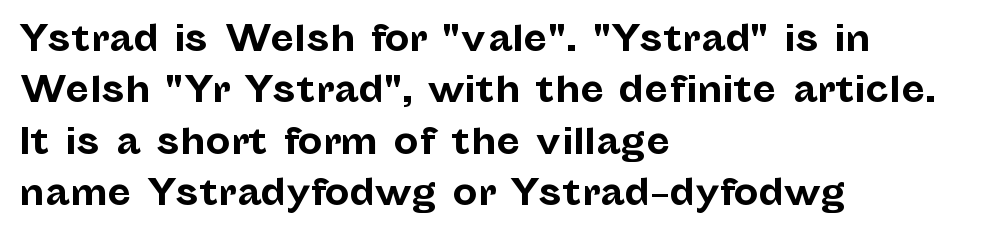
The line texture is even and compact thanks to regular tracking. A typesetter would mark this as roman, not italic. Looks like regular typesetting: each glyph gets only the width it needs. The designer left line spacing at the default. Set as a true bold cut, around the 700 mark. Plain, unruled lines of type.
